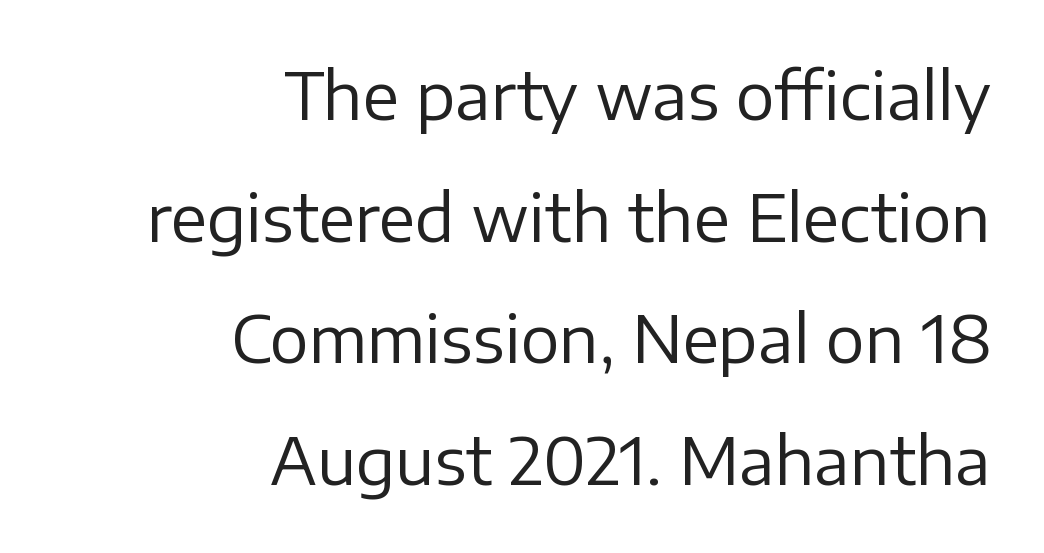
No extra tracking has been applied to these lines. The font family rendered here belongs to the sans-serif group. Ink coverage per letter is moderate at most. The baseline area is clear.
